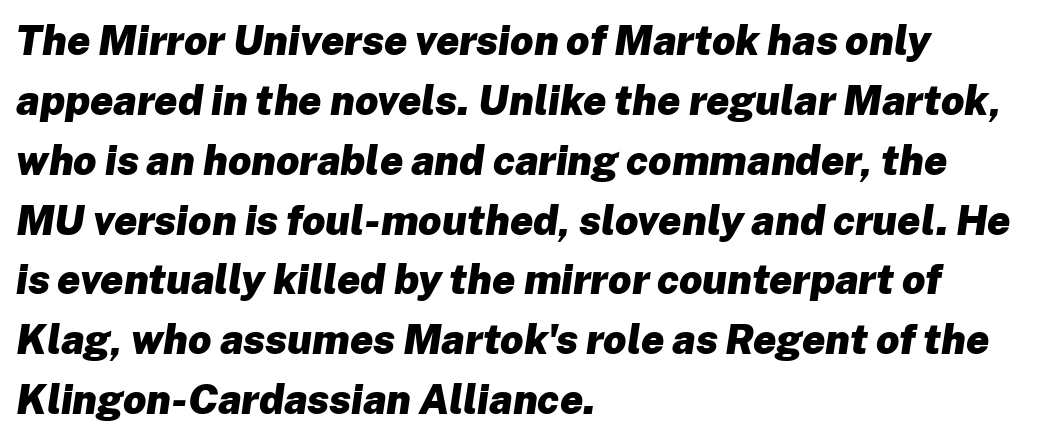
The rag falls on the right side of this text block. Character widths vary here, with narrow letters taking less room than wide ones. Compared with ordinary roman type, these characters are visibly tilted. A bare baseline throughout the passage. In terms of letterspacing, this is plain default setting.
